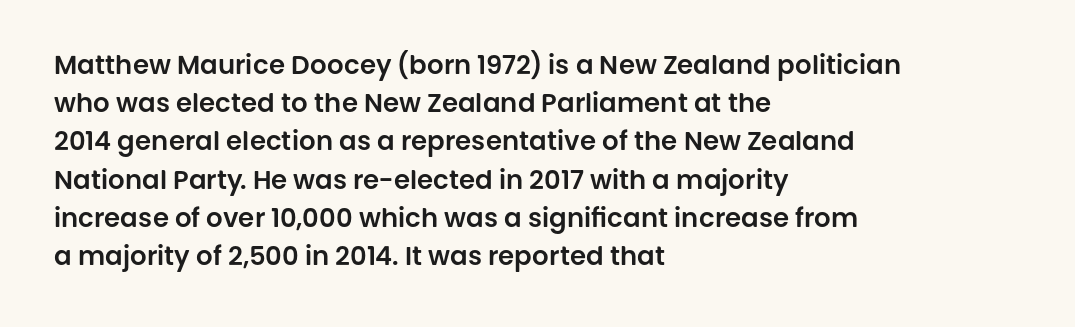
The image shows 26 px text type, upright; set left-aligned, normal line spacing (1.47x), normal letter spacing, not underlined.
